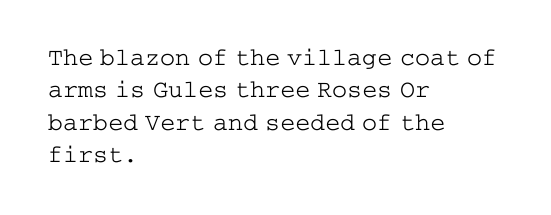
The image shows 25 px text type, upright; set left-aligned, normal line spacing (1.3x), normal letter spacing, not underlined.
